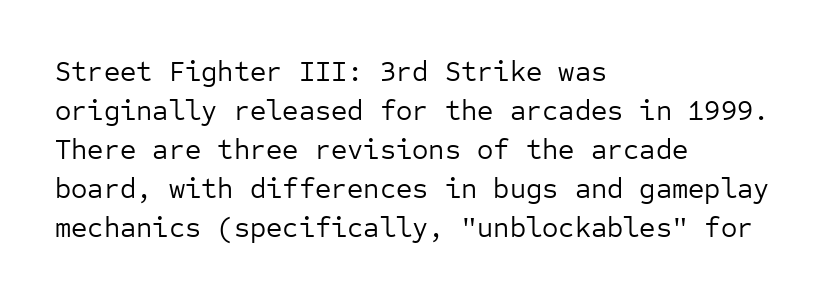
Q: Is the text bold? A: No.
Q: Is the text italic (slanted)? A: No, it is upright.
Q: Is the typeface a serif or a sans-serif typeface? A: Sans-serif.
Q: Is the text underlined? A: No.
Q: How is the paragraph aligned? A: Left-aligned.
Q: Is the spacing between letters normal or unusually wide? A: Normal.
Q: Is the spacing between lines tight, normal or loose? A: Normal.
Q: Width (condensed, normal, or wide)? A: Normal.
Q: Stroke contrast? A: Low.
Q: x-height? A: Medium.
Q: Monospaced? A: Yes.
